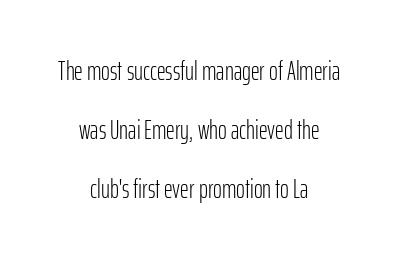
{"italic": "no", "bold": "no", "underline": "no", "align": "center", "line_spacing": "loose", "line_spacing_ratio": 2.19, "letter_spacing": "normal", "letter_spacing_em": 0.0, "glyph_px": 27}
